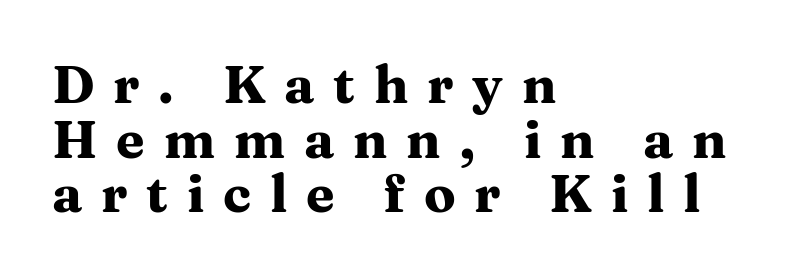
Spacing verdict: proportional, widths tailored to each character. You can tell it's not italic because the verticals are truly vertical. This rendering uses left alignment, leaving the right contour irregular. This sample uses a serif face.
